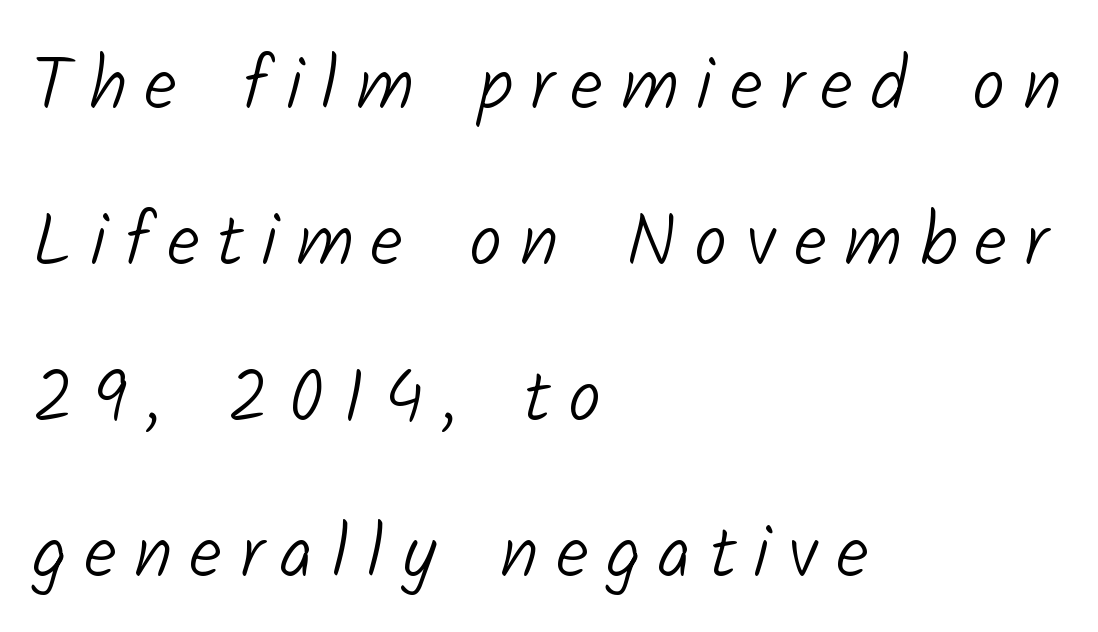
{"serif": "no", "bold": "no", "weight": "light", "width": "normal", "stroke_contrast": "low", "x_height": "medium", "monospaced": "no", "underline": "no", "align": "left", "line_spacing": "loose", "line_spacing_ratio": 2.11, "letter_spacing": "wide", "letter_spacing_em": 0.24, "glyph_px": 74}
